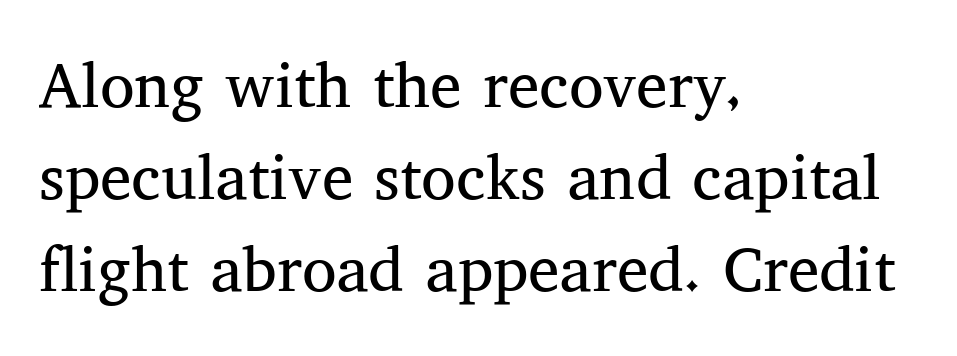
Stem width sits at or under what a default text font uses. In terms of posture, this sample is upright. Is this a sans? No — the strokes have serifs. One glance says typical: line gaps are just what's usual. Has an underline been added? It has not. Do the characters align in a grid? No, the font is proportional.
